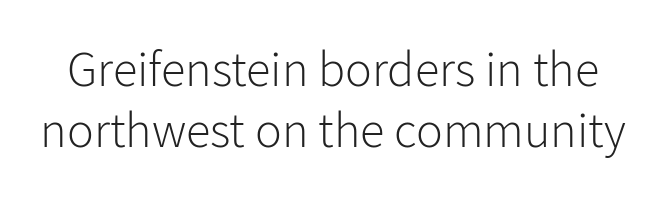
{"serif": "no", "italic": "no", "bold": "no", "weight": "light", "width": "normal", "stroke_contrast": "low", "x_height": "medium", "monospaced": "no", "underline": "no", "line_spacing_ratio": 1.23, "letter_spacing": "normal", "letter_spacing_em": 0.0, "glyph_px": 50}
